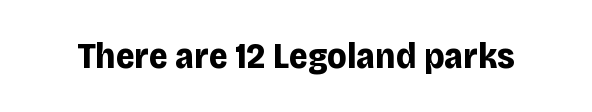
The specimen omits any rule beneath the text block's lines. The glyphs in this specimen are sans serif. If you drew a line through each stem, it would be perfectly vertical. How are the letters spaced? Ordinarily, with no added tracking.
